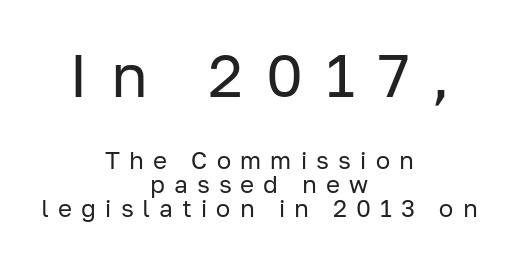
Q: Is the text bold? A: No.
Q: Is the text italic (slanted)? A: No, it is upright.
Q: Is the typeface a serif or a sans-serif typeface? A: Sans-serif.
Q: Is the text underlined? A: No.
Q: How is the paragraph aligned? A: Centered.
Q: Is the spacing between letters normal or unusually wide? A: Unusually wide.
Q: Is the spacing between lines tight, normal or loose? A: Tight.
Q: Which block of text is set in a larger size, the first (top) or the second (bottom)? A: The first (top) one.
Q: Width (condensed, normal, or wide)? A: Normal.
Q: Stroke contrast? A: Low.
Q: x-height? A: Medium.
Q: Monospaced? A: No.
